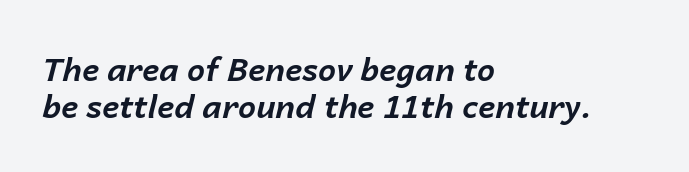
{"italic": "yes", "lean": "right", "slant_degrees": 14, "bold": "yes", "weight": "bold", "width": "normal", "stroke_contrast": "low", "x_height": "medium", "monospaced": "no", "underline": "no", "align": "left", "line_spacing": "tight", "line_spacing_ratio": 1.15, "letter_spacing": "normal", "letter_spacing_em": 0.0, "glyph_px": 32}
